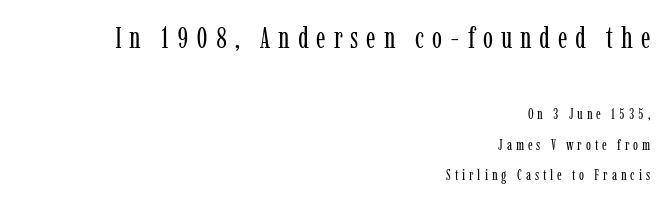
The image shows 30 px regular-weight, condensed serif type, upright; set right-aligned, loose line spacing (2.04x), unusually wide letter spacing (+0.26 em), not underlined; the first (top) block is 2.0x larger; low stroke contrast and a medium x-height.
